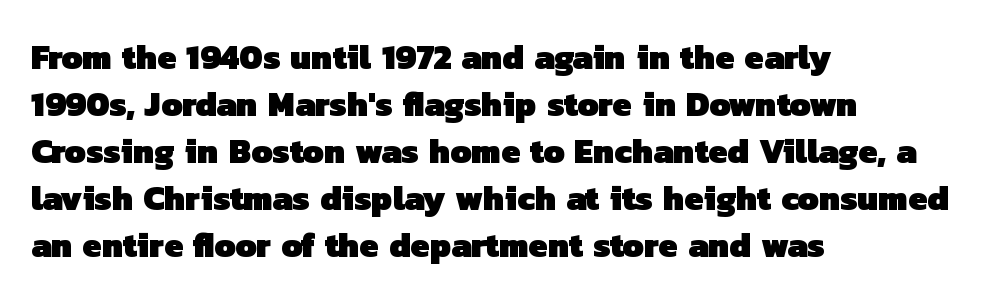
{"serif": "no", "bold": "yes", "weight": "heavy", "width": "normal", "stroke_contrast": "low", "x_height": "medium", "monospaced": "no", "underline": "no", "align": "left", "line_spacing": "normal", "line_spacing_ratio": 1.38, "letter_spacing": "normal", "letter_spacing_em": 0.0, "glyph_px": 34}
